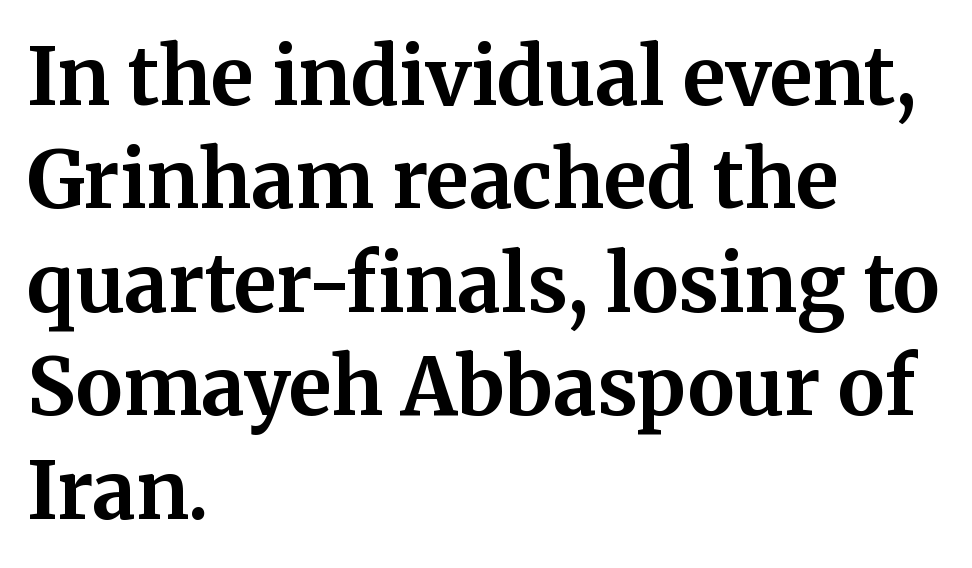
{"serif": "yes", "italic": "no", "bold": "yes", "weight": "bold", "width": "normal", "stroke_contrast": "medium", "x_height": "medium", "monospaced": "no", "underline": "no", "align": "left", "line_spacing": "normal", "line_spacing_ratio": 1.31, "letter_spacing": "normal", "letter_spacing_em": 0.0, "glyph_px": 79}
